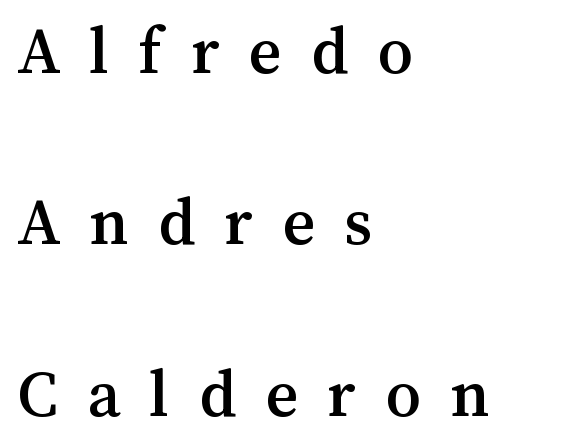
These lines have a slow, spaced-out rhythm from letter to letter. This sample is left-justified, so line endings fall wherever the words run out. You could fit nearly another row in the gap between these rows. Unmarked baselines from the first word to the last. A typesetter would call this proportional, since set widths differ per character. Ascenders rise straight up at ninety degrees.
